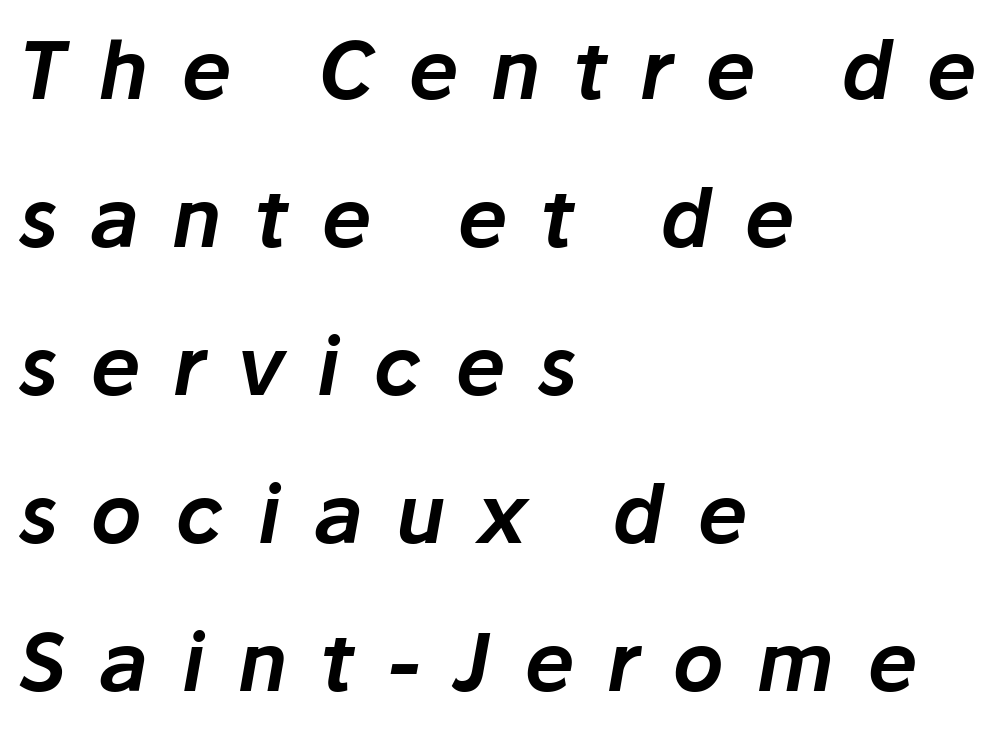
{"italic": "yes", "lean": "right", "slant_degrees": 10, "width": "normal", "stroke_contrast": "low", "x_height": "medium", "monospaced": "no", "underline": "no", "align": "left", "line_spacing_ratio": 1.85, "letter_spacing": "wide", "letter_spacing_em": 0.41, "glyph_px": 80}
